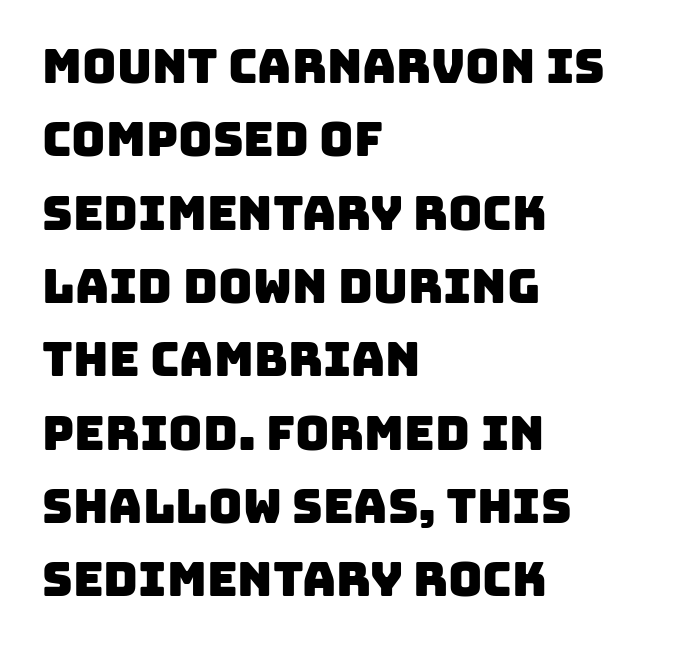
The image shows 47 px sans-serif type; set left-aligned, normal line spacing (1.56x), normal letter spacing, not underlined; low stroke contrast and a large x-height.
